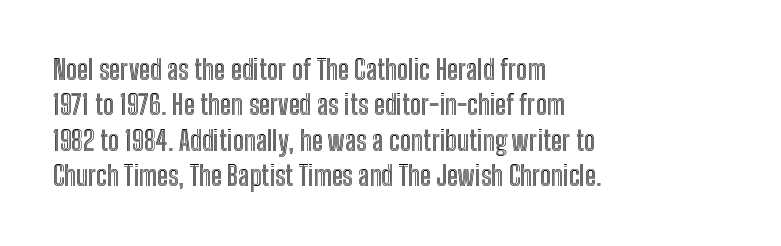
Q: Is the text italic (slanted)? A: No, it is upright.
Q: Is the text underlined? A: No.
Q: How is the paragraph aligned? A: Left-aligned.
Q: Is the spacing between letters normal or unusually wide? A: Normal.
Q: Is the spacing between lines tight, normal or loose? A: Normal.
